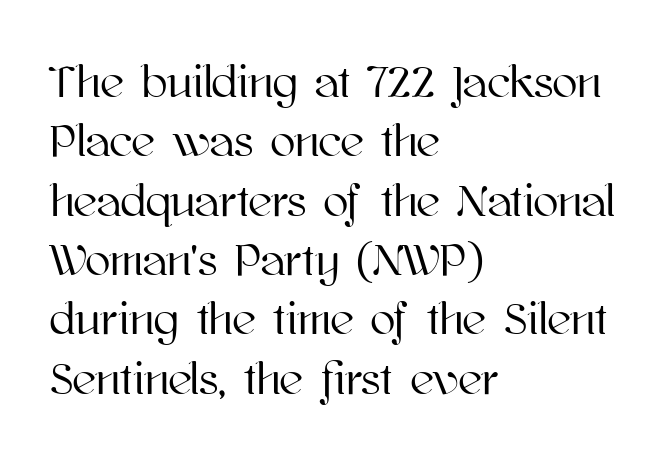
{"italic": "no", "width": "normal", "stroke_contrast": "high", "x_height": "medium", "monospaced": "no", "underline": "no", "align": "left", "line_spacing": "normal", "line_spacing_ratio": 1.29, "letter_spacing": "normal", "letter_spacing_em": 0.0, "glyph_px": 46}
